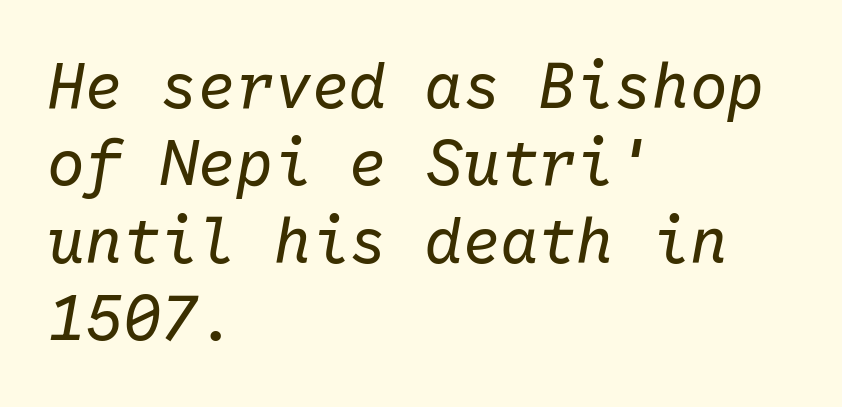
Q: Is the text bold? A: No.
Q: Is the text italic (slanted)? A: Yes, it leans right by about 10 degrees.
Q: Is the text underlined? A: No.
Q: How is the paragraph aligned? A: Left-aligned.
Q: Is the spacing between letters normal or unusually wide? A: Normal.
Q: Width (condensed, normal, or wide)? A: Normal.
Q: Stroke contrast? A: Low.
Q: x-height? A: Medium.
Q: Monospaced? A: Yes.
